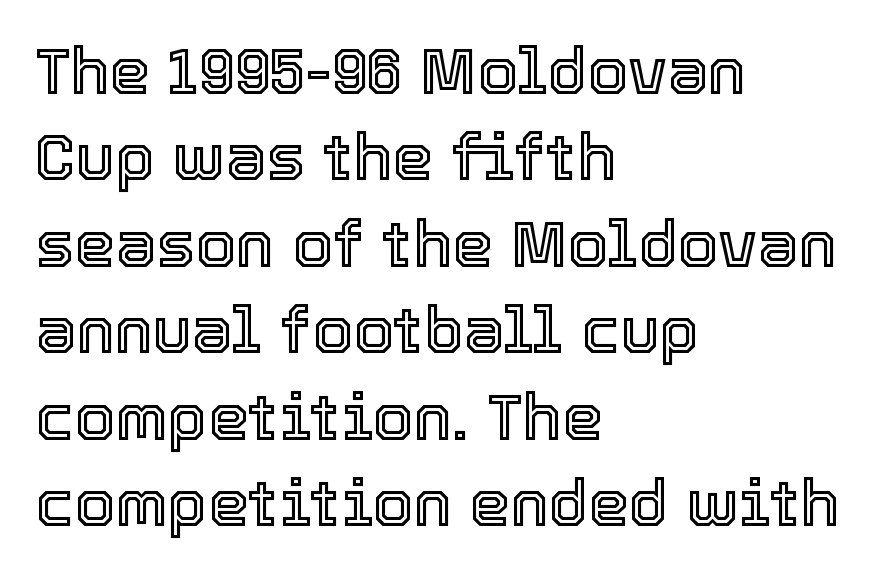
Q: Is the text italic (slanted)? A: No, it is upright.
Q: Is the text underlined? A: No.
Q: How is the paragraph aligned? A: Left-aligned.
Q: Is the spacing between letters normal or unusually wide? A: Normal.
Q: Is the spacing between lines tight, normal or loose? A: Normal.
Q: Width (condensed, normal, or wide)? A: Normal.
Q: x-height? A: Medium.
Q: Monospaced? A: No.
